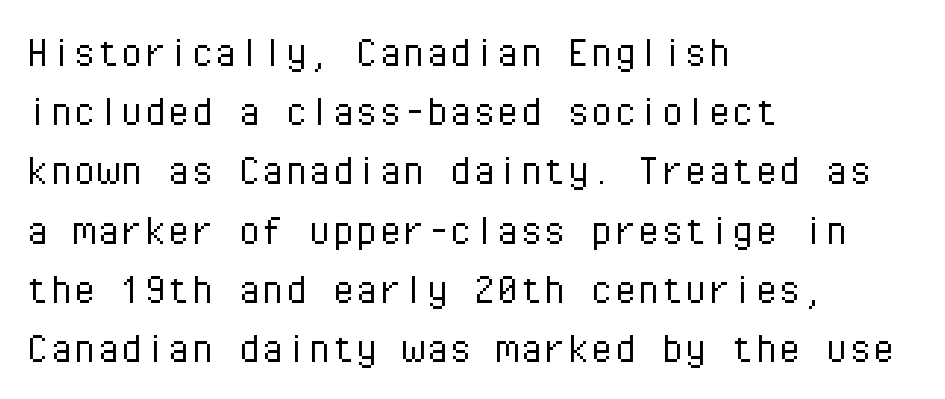
{"serif": "no", "italic": "no", "bold": "no", "weight": "light", "width": "normal", "stroke_contrast": "low", "x_height": "medium", "monospaced": "yes", "underline": "no", "align": "left", "line_spacing": "normal", "line_spacing_ratio": 1.26, "letter_spacing": "normal", "letter_spacing_em": 0.0, "glyph_px": 47}
